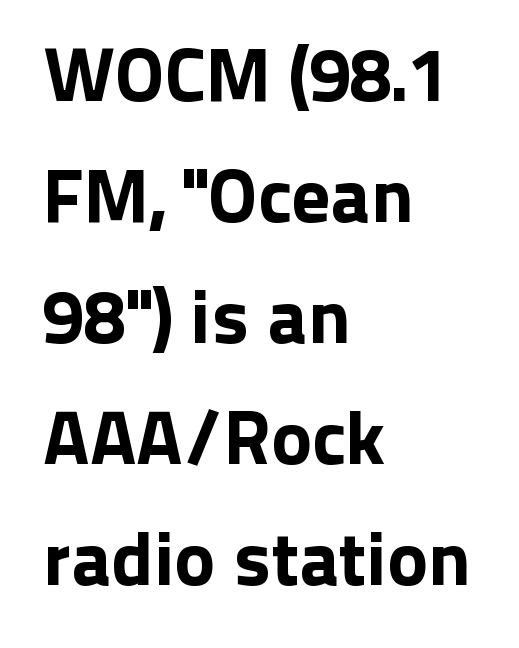
{"serif": "no", "italic": "no", "width": "normal", "stroke_contrast": "low", "x_height": "medium", "monospaced": "no", "underline": "no", "align": "left", "line_spacing": "normal", "line_spacing_ratio": 1.57, "letter_spacing": "normal", "letter_spacing_em": 0.0, "glyph_px": 77}
